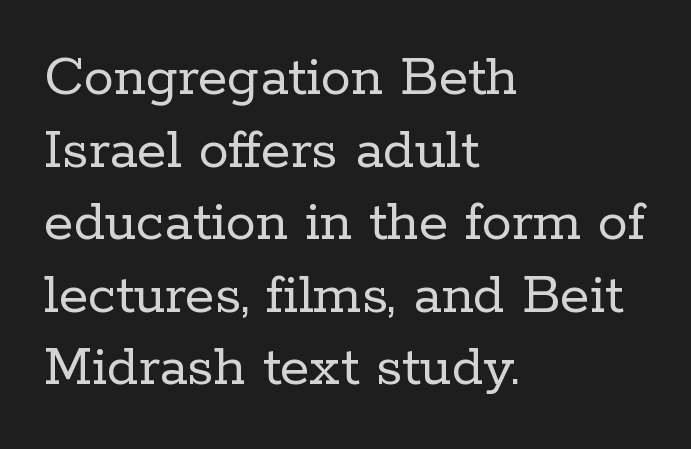
{"serif": "yes", "italic": "no", "bold": "no", "weight": "regular", "width": "normal", "stroke_contrast": "low", "x_height": "medium", "monospaced": "no", "underline": "no", "align": "left", "line_spacing_ratio": 1.21, "letter_spacing": "normal", "letter_spacing_em": 0.0, "glyph_px": 60}
